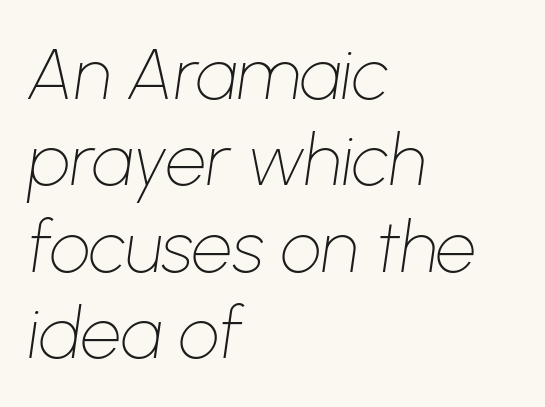
{"italic": "yes", "lean": "right", "slant_degrees": 8, "bold": "no", "weight": "thin", "width": "normal", "stroke_contrast": "low", "x_height": "medium", "monospaced": "no", "underline": "no", "align": "left", "line_spacing_ratio": 1.2, "letter_spacing": "normal", "letter_spacing_em": 0.0, "glyph_px": 72}
